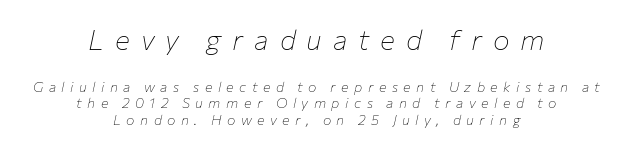
Q: Is the text bold? A: No.
Q: Is the text italic (slanted)? A: Yes, it leans right by about 12 degrees.
Q: Is the text underlined? A: No.
Q: How is the paragraph aligned? A: Centered.
Q: Is the spacing between letters normal or unusually wide? A: Unusually wide.
Q: Which block of text is set in a larger size, the first (top) or the second (bottom)? A: The first (top) one.
Q: Width (condensed, normal, or wide)? A: Normal.
Q: Stroke contrast? A: Low.
Q: x-height? A: Medium.
Q: Monospaced? A: No.
